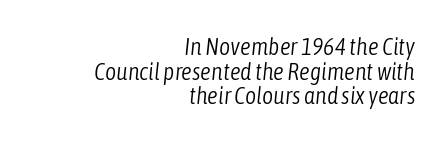
{"italic": "yes", "lean": "right", "slant_degrees": 6, "bold": "no", "underline": "no", "align": "right", "line_spacing": "tight", "line_spacing_ratio": 1.03, "letter_spacing": "normal", "letter_spacing_em": 0.0, "glyph_px": 24}
